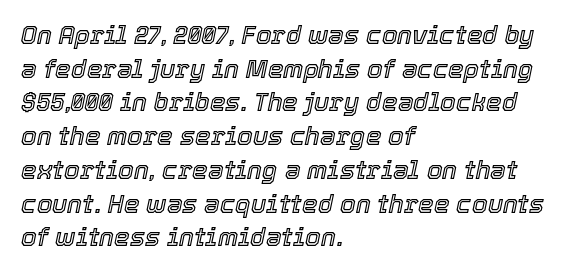
The glyphs look as if they've been sheared to an angle. These lines are set flush left with a ragged right edge. Default kerning and tracking; the words read as compact shapes. The designer left line spacing at the default.
